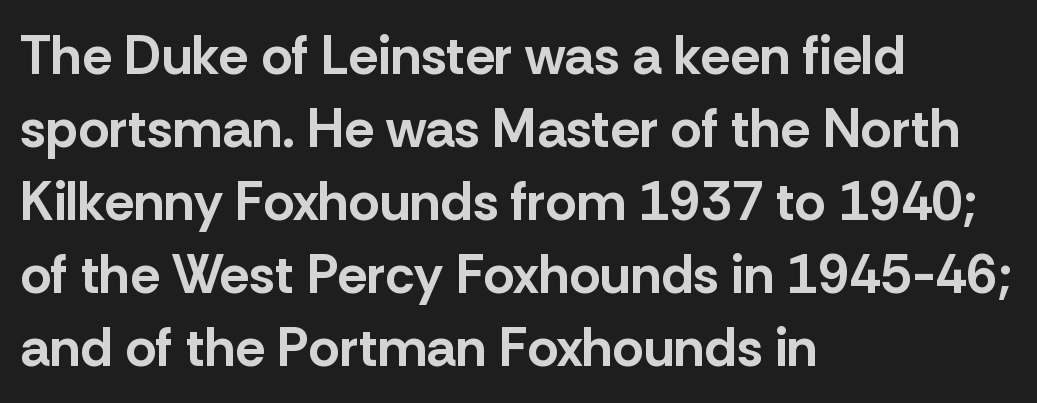
Each letter keeps its own natural width here, so spacing adapts to shape. Italic: no, the glyphs are upright roman. Spacing between characters is what you'd get straight out of the box. Notice how descenders clear the ascenders below comfortably — that's standard leading. Type without underlining.
